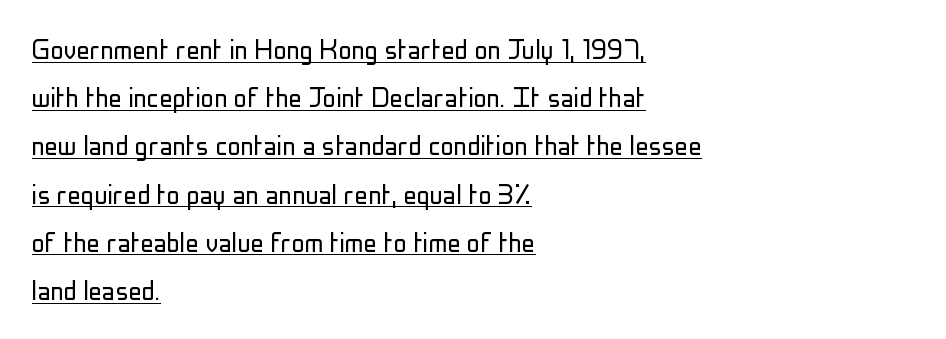
The image shows 33 px light, condensed sans-serif type, upright; set left-aligned, normal line spacing (1.46x), normal letter spacing, underlined; low stroke contrast and a medium x-height.
